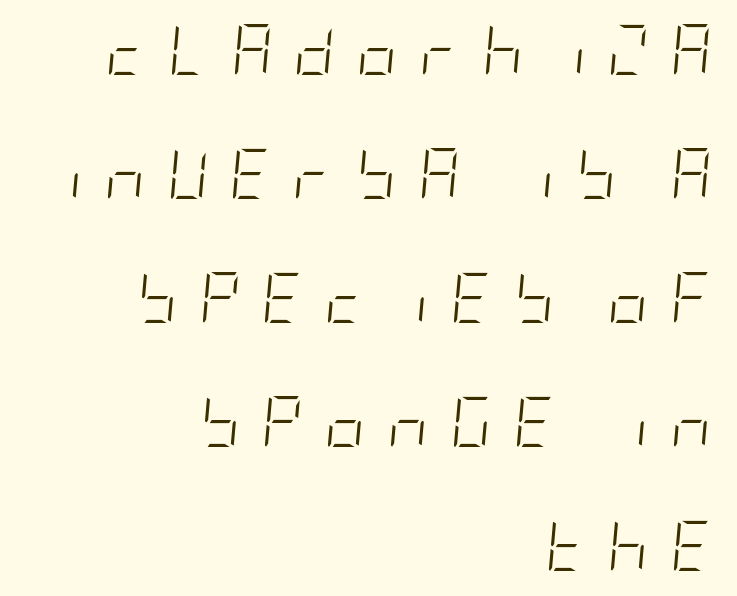
Q: Is the text bold? A: No.
Q: Is the text italic (slanted)? A: Yes, it leans right by about 5 degrees.
Q: Is the text underlined? A: No.
Q: How is the paragraph aligned? A: Right-aligned.
Q: Is the spacing between letters normal or unusually wide? A: Unusually wide.
Q: Is the spacing between lines tight, normal or loose? A: Loose.
Q: Width (condensed, normal, or wide)? A: Condensed.
Q: Stroke contrast? A: Low.
Q: x-height? A: Large.
